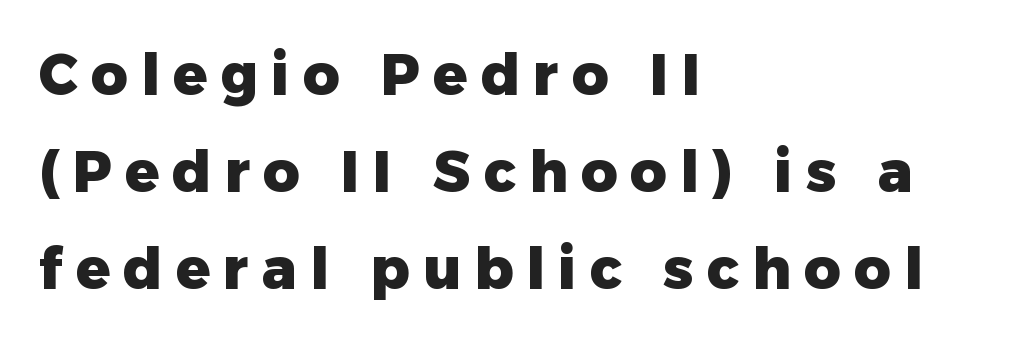
The string is rendered with underlining switched off. What weight is shown? A full bold with thick strokes. Do the characters align in a grid? No, the font is proportional. Which margin do the lines hug? The left one — the right edge is uneven. Posture: upright roman.
